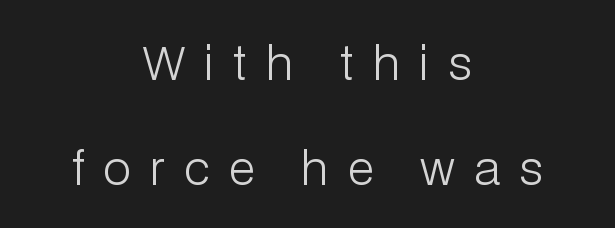
Q: Is the text bold? A: No.
Q: Is the text italic (slanted)? A: No, it is upright.
Q: Is the typeface a serif or a sans-serif typeface? A: Sans-serif.
Q: Is the text underlined? A: No.
Q: How is the paragraph aligned? A: Centered.
Q: Is the spacing between letters normal or unusually wide? A: Unusually wide.
Q: Is the spacing between lines tight, normal or loose? A: Loose.
Q: Width (condensed, normal, or wide)? A: Normal.
Q: Stroke contrast? A: Low.
Q: x-height? A: Medium.
Q: Monospaced? A: No.
